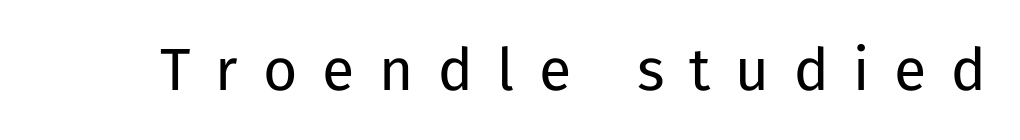
The image shows 59 px regular-weight sans-serif type, upright; set unusually wide letter spacing (+0.42 em), not underlined; low stroke contrast and a medium x-height.
